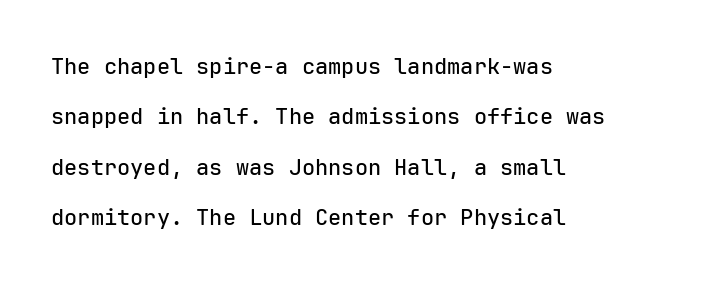
Q: Is the text italic (slanted)? A: No, it is upright.
Q: Is the text underlined? A: No.
Q: How is the paragraph aligned? A: Left-aligned.
Q: Is the spacing between letters normal or unusually wide? A: Normal.
Q: Is the spacing between lines tight, normal or loose? A: Loose.
